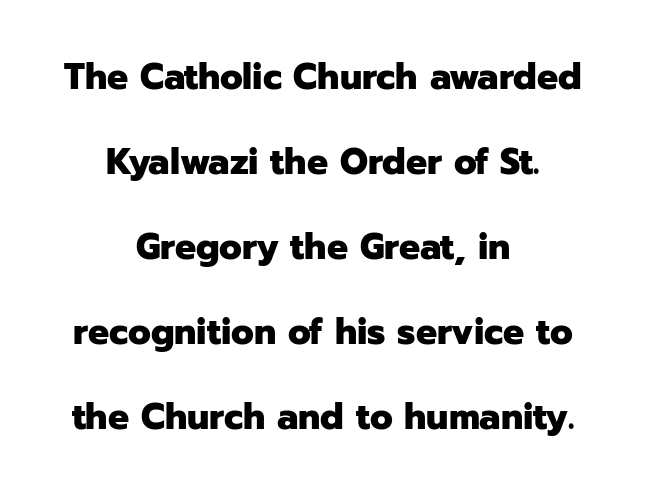
The glyphs are unaccompanied by any horizontal stroke below them. How would I describe the line gaps? Wide and relaxed. Observe the absence of serifs on each vertical stroke in this sample. In CSS terms this would be text-align: center.
